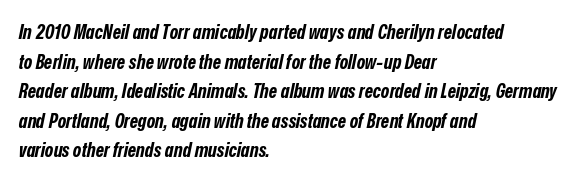
The rows are spaced the way most documents space them. The words here are not underlined. There's an unmistakable incline to the writing here. Words appear dense and cohesive because spacing is normal.
